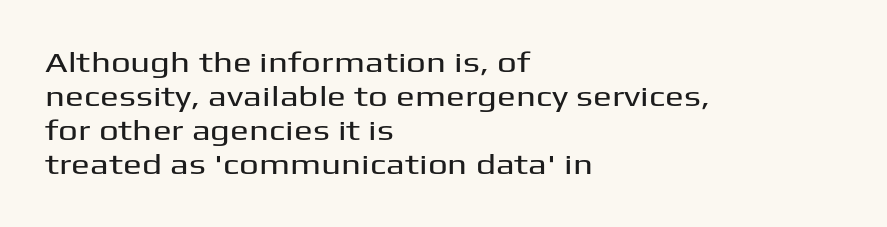
The image shows 28 px wide sans-serif type, upright; set left-aligned, line spacing 1.22x, normal letter spacing, not underlined; medium stroke contrast and a medium x-height.
